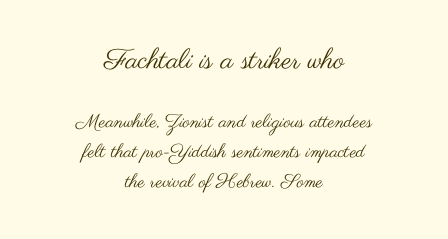
Does extra space separate the letters? No, they use regular spacing. Clear beneath every line of the passage. Centered paragraph, ragged on both sides. A typesetter would call this proportional, since set widths differ per character.
